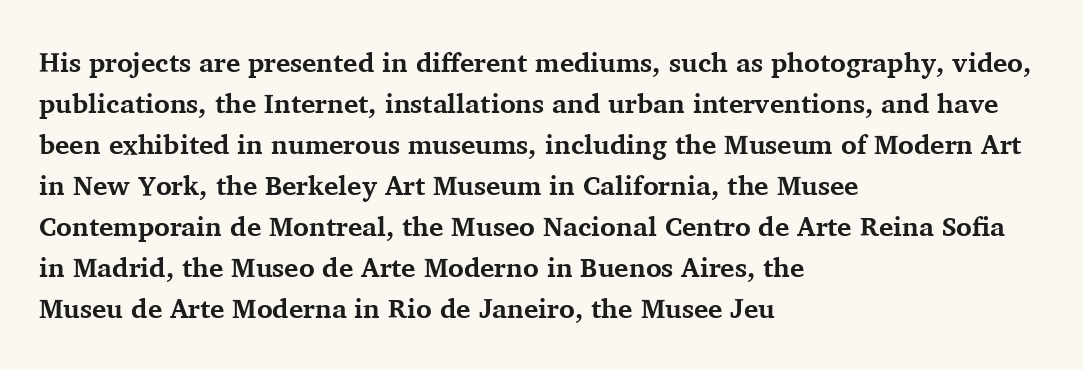
The image shows 27 px bold type, upright; set left-aligned, normal line spacing (1.52x), normal letter spacing, not underlined.
